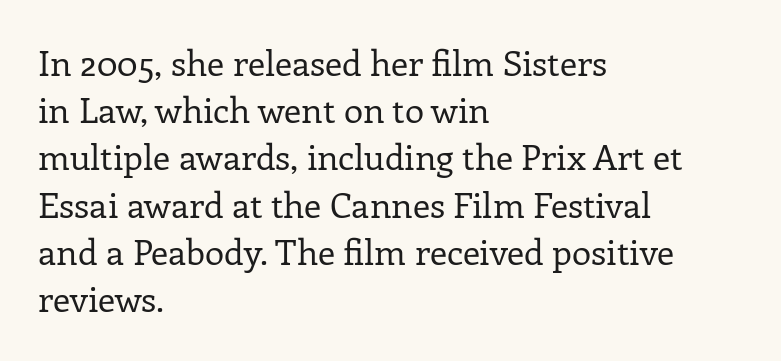
Type without underlining. The typeface chosen for these lines features serifs. Here the glyphs are tracked normally, forming tight word shapes. Layout note: lines flush left. Vertical strokes here are truly vertical.
